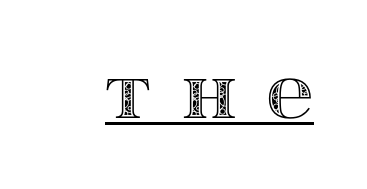
Q: Is the text italic (slanted)? A: No, it is upright.
Q: Is the text underlined? A: Yes.
Q: Is the spacing between letters normal or unusually wide? A: Unusually wide.
Q: Width (condensed, normal, or wide)? A: Wide.
Q: x-height? A: Large.
Q: Monospaced? A: No.
